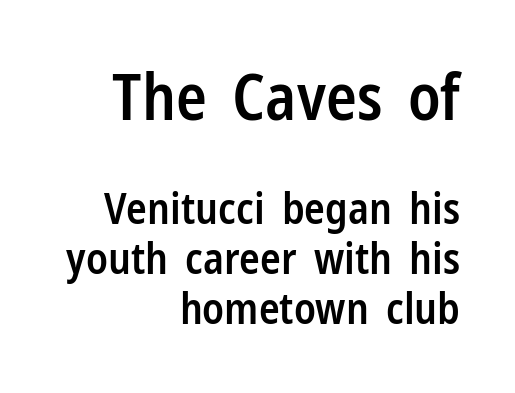
Q: Is the text bold? A: Semi-bold.
Q: Is the text italic (slanted)? A: No, it is upright.
Q: Is the typeface a serif or a sans-serif typeface? A: Sans-serif.
Q: Is the text underlined? A: No.
Q: How is the paragraph aligned? A: Right-aligned.
Q: Is the spacing between letters normal or unusually wide? A: Normal.
Q: Which block of text is set in a larger size, the first (top) or the second (bottom)? A: The first (top) one.
Q: Width (condensed, normal, or wide)? A: Condensed.
Q: Stroke contrast? A: Low.
Q: x-height? A: Medium.
Q: Monospaced? A: No.
